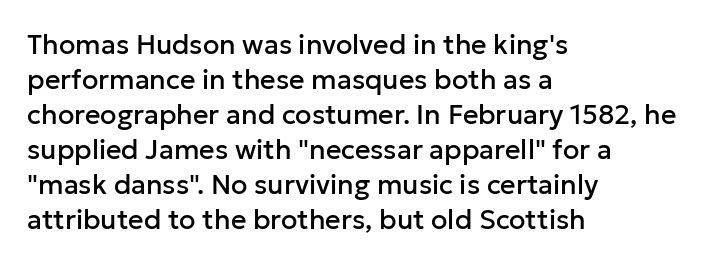
{"italic": "no", "underline": "no", "align": "left", "line_spacing": "normal", "line_spacing_ratio": 1.3, "letter_spacing": "normal", "letter_spacing_em": 0.0, "glyph_px": 27}
